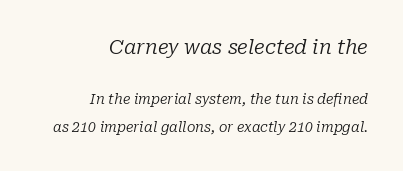
{"italic": "yes", "lean": "right", "slant_degrees": 10, "bold": "no", "underline": "no", "align": "right", "line_spacing": "loose", "line_spacing_ratio": 1.99, "letter_spacing": "normal", "letter_spacing_em": 0.0, "larger_block": "first", "size_ratio": 1.43, "glyph_px": 20}
